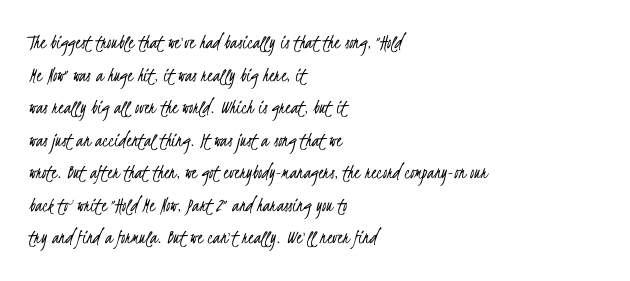
Q: Is the text bold? A: No.
Q: Is the text underlined? A: No.
Q: How is the paragraph aligned? A: Left-aligned.
Q: Is the spacing between letters normal or unusually wide? A: Normal.
Q: Is the spacing between lines tight, normal or loose? A: Normal.
